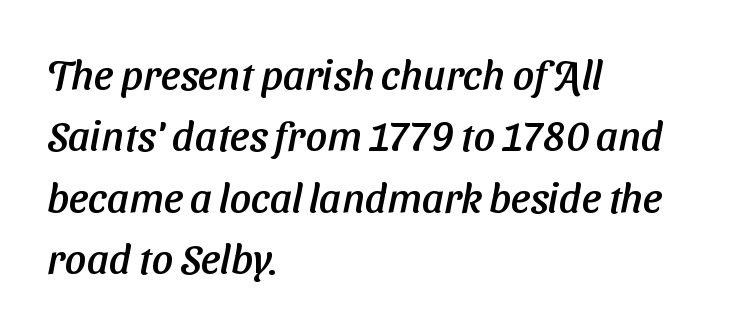
The image shows 42 px sans-serif type; set left-aligned, normal line spacing (1.46x), normal letter spacing, not underlined; low stroke contrast and a medium x-height.
